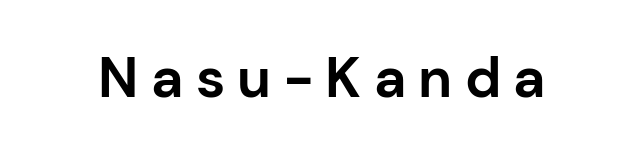
The image shows 56 px bold sans-serif type, upright; set unusually wide letter spacing (+0.22 em), not underlined; low stroke contrast and a medium x-height.
